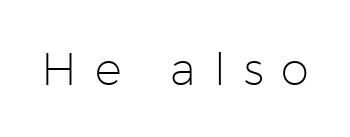
Q: Is the text bold? A: No.
Q: Is the text italic (slanted)? A: No, it is upright.
Q: Is the typeface a serif or a sans-serif typeface? A: Sans-serif.
Q: Is the text underlined? A: No.
Q: Is the spacing between letters normal or unusually wide? A: Unusually wide.
Q: Width (condensed, normal, or wide)? A: Normal.
Q: Stroke contrast? A: Low.
Q: x-height? A: Medium.
Q: Monospaced? A: No.
